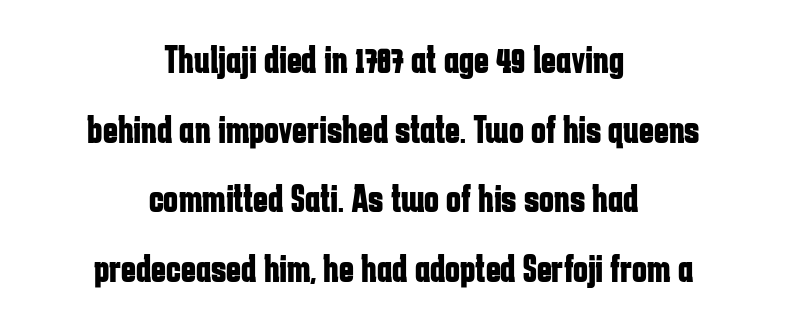
{"serif": "no", "italic": "no", "bold": "yes", "weight": "bold", "width": "condensed", "stroke_contrast": "low", "x_height": "medium", "monospaced": "no", "underline": "no", "align": "center", "line_spacing_ratio": 1.74, "letter_spacing": "normal", "letter_spacing_em": 0.0, "glyph_px": 40}
